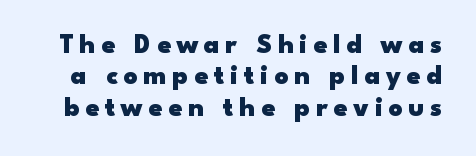
{"italic": "no", "bold": "yes", "underline": "no", "line_spacing_ratio": 1.16, "letter_spacing": "wide", "letter_spacing_em": 0.22, "glyph_px": 27}
